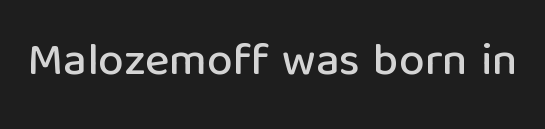
Q: Is the text italic (slanted)? A: No, it is upright.
Q: Is the typeface a serif or a sans-serif typeface? A: Sans-serif.
Q: Is the text underlined? A: No.
Q: Is the spacing between letters normal or unusually wide? A: Normal.
Q: Width (condensed, normal, or wide)? A: Normal.
Q: Stroke contrast? A: Low.
Q: x-height? A: Medium.
Q: Monospaced? A: No.
